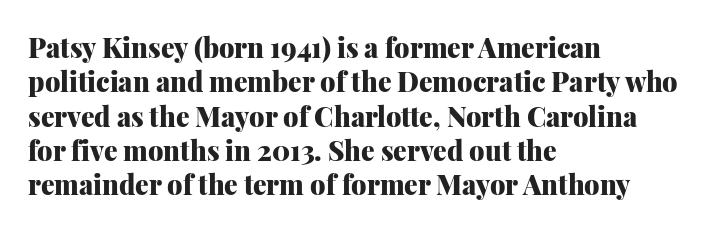
A typesetter would mark this as roman, not italic. Does the copy run flush right? No — it runs flush left. These words are printed bold, with thick strokes throughout. Successive baselines arrive at the customary interval. Caption: standard tracking, unaltered.
